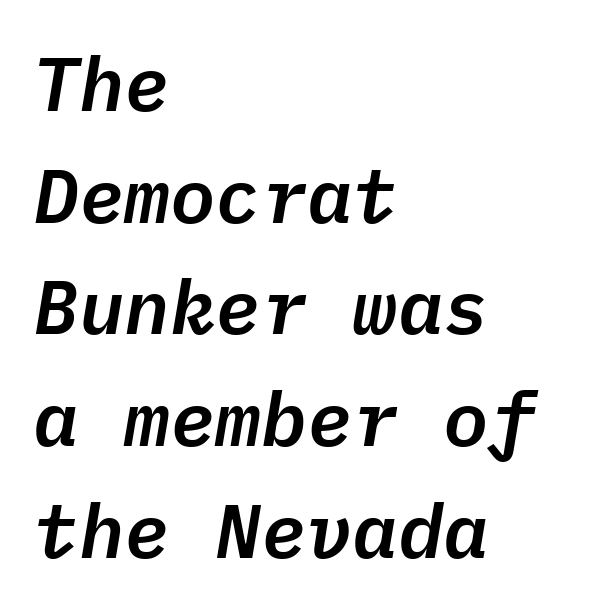
The image shows 76 px text type, italic (leaning right), monospaced; set left-aligned, normal line spacing (1.47x), normal letter spacing, not underlined; low stroke contrast and a medium x-height.
